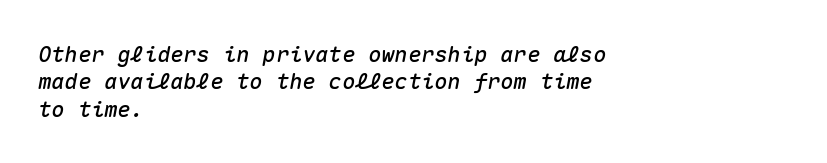
Q: Is the text italic (slanted)? A: Yes, it leans right by about 10 degrees.
Q: Is the text underlined? A: No.
Q: How is the paragraph aligned? A: Left-aligned.
Q: Is the spacing between letters normal or unusually wide? A: Normal.
